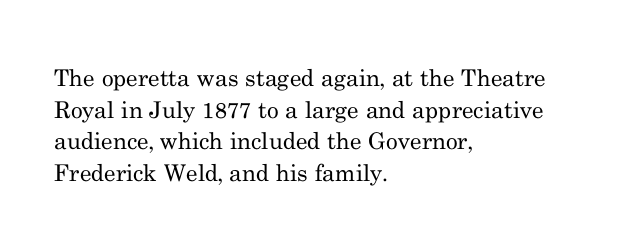
{"italic": "no", "bold": "no", "underline": "no", "align": "left", "line_spacing": "normal", "line_spacing_ratio": 1.38, "letter_spacing": "normal", "letter_spacing_em": 0.0, "glyph_px": 23}
